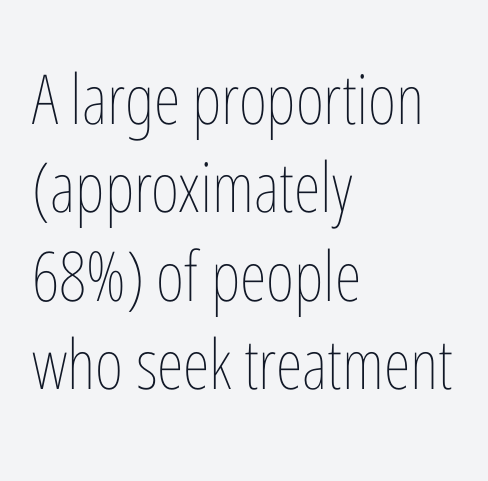
Q: Is the text bold? A: No.
Q: Is the text italic (slanted)? A: No, it is upright.
Q: Is the text underlined? A: No.
Q: How is the paragraph aligned? A: Left-aligned.
Q: Is the spacing between letters normal or unusually wide? A: Normal.
Q: Is the spacing between lines tight, normal or loose? A: Normal.
Q: Width (condensed, normal, or wide)? A: Condensed.
Q: Stroke contrast? A: Low.
Q: x-height? A: Medium.
Q: Monospaced? A: No.
